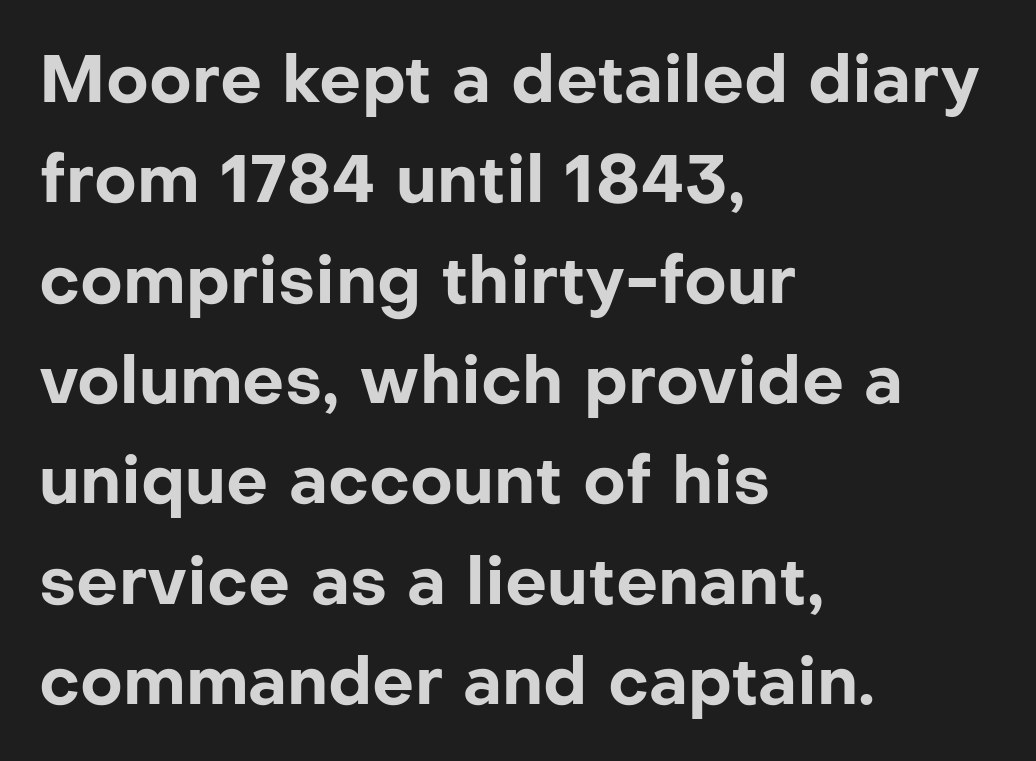
Reading down the block, your eye returns to a fixed left position each line. Every letter is thick-stroked: bold, no question. Nope, not italic — everything's standing straight. The area under the type is left untouched. Students, note that the glyphs here touch the page at normal intervals. Is there much room between lines? A standard amount, neither cramped nor airy.
